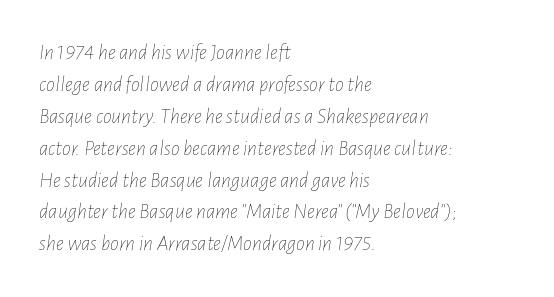
The image shows 22 px text type, italic (leaning right); set left-aligned, normal line spacing (1.45x), normal letter spacing, not underlined.
